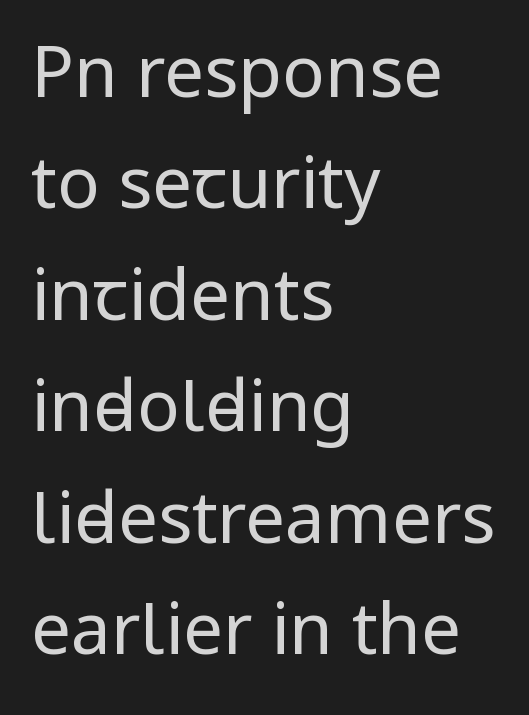
Q: Is the text bold? A: No.
Q: Is the text italic (slanted)? A: No, it is upright.
Q: Is the typeface a serif or a sans-serif typeface? A: Sans-serif.
Q: Is the text underlined? A: No.
Q: How is the paragraph aligned? A: Left-aligned.
Q: Is the spacing between letters normal or unusually wide? A: Normal.
Q: Is the spacing between lines tight, normal or loose? A: Normal.
Q: Width (condensed, normal, or wide)? A: Condensed.
Q: Stroke contrast? A: Low.
Q: x-height? A: Large.
Q: Monospaced? A: No.
